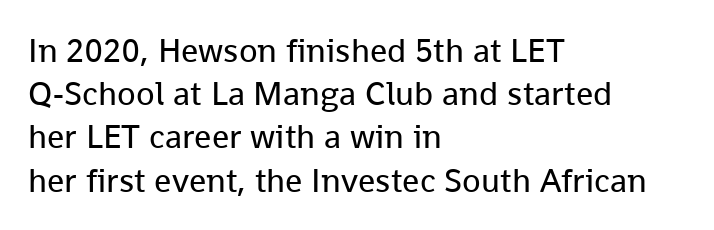
The image shows 34 px regular-weight sans-serif type, upright; set left-aligned, normal line spacing (1.27x), normal letter spacing, not underlined; low stroke contrast and a medium x-height.
